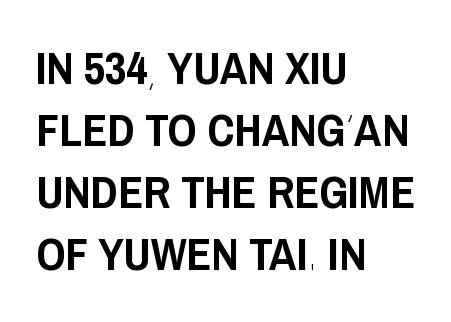
{"serif": "no", "italic": "no", "width": "condensed", "stroke_contrast": "low", "x_height": "large", "monospaced": "no", "underline": "no", "align": "left", "line_spacing": "normal", "line_spacing_ratio": 1.35, "letter_spacing": "normal", "letter_spacing_em": 0.0, "glyph_px": 46}
